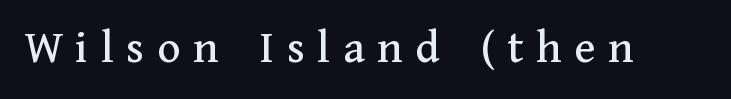
What kind of face is this? One with serifs. Rendered with straight, roman letterforms. The letters advance in unequal steps, a hallmark of proportional type. What stands out about the letter spacing? Its width — letters are far apart. The space directly below the letters is spotless.
